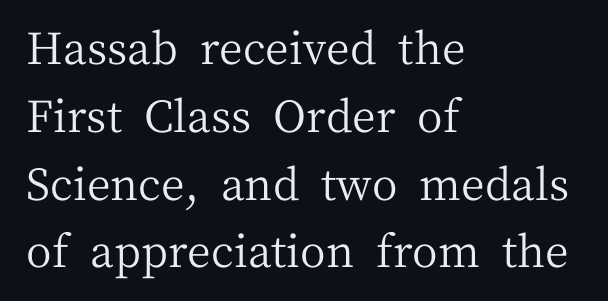
The image shows 44 px regular-weight serif type, upright; set left-aligned, normal line spacing (1.54x), normal letter spacing, not underlined; medium stroke contrast and a medium x-height.
